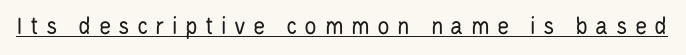
{"italic": "no", "bold": "no", "underline": "yes", "letter_spacing": "wide", "letter_spacing_em": 0.28, "glyph_px": 26}
